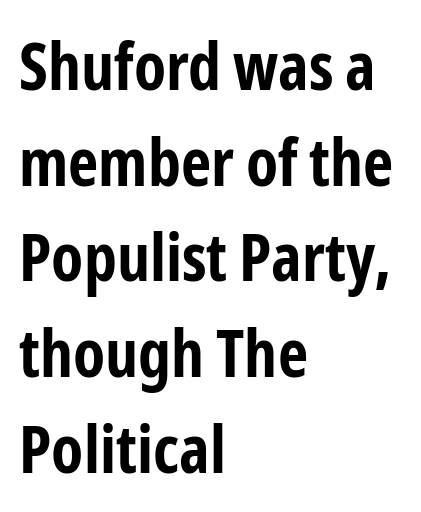
Q: Is the text bold? A: Yes.
Q: Is the text italic (slanted)? A: No, it is upright.
Q: Is the typeface a serif or a sans-serif typeface? A: Sans-serif.
Q: Is the text underlined? A: No.
Q: How is the paragraph aligned? A: Left-aligned.
Q: Is the spacing between letters normal or unusually wide? A: Normal.
Q: Is the spacing between lines tight, normal or loose? A: Normal.
Q: Width (condensed, normal, or wide)? A: Condensed.
Q: Stroke contrast? A: Low.
Q: x-height? A: Medium.
Q: Monospaced? A: No.
